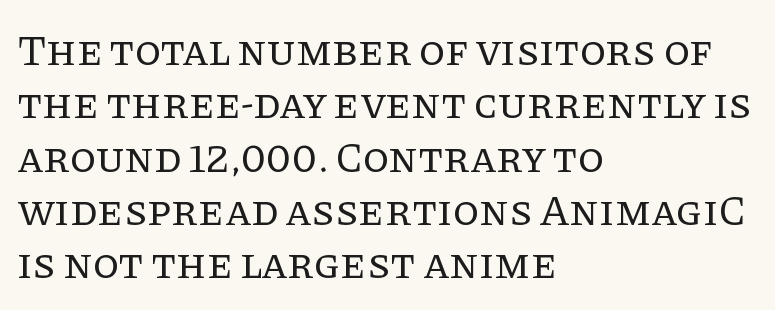
Serifs: yes, visible at the terminals of the letterforms. The axis of the letterforms is exactly vertical. The passage is arranged the way most books set body copy — flush left. Summary of weight: not heavy and not bold. The space directly below the letters is spotless. Is this a fixed-width face? No — the glyphs have proportional, varying widths.
